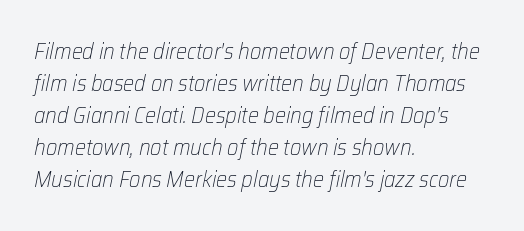
No extra ink here — the face is not bold. Nobody touched the tracking dial on this one. A normal amount of white space separates one row of letters from the next. The paragraph shown leans on its left margin. Lines of text with bare space underneath. In terms of posture, this sample is oblique.
